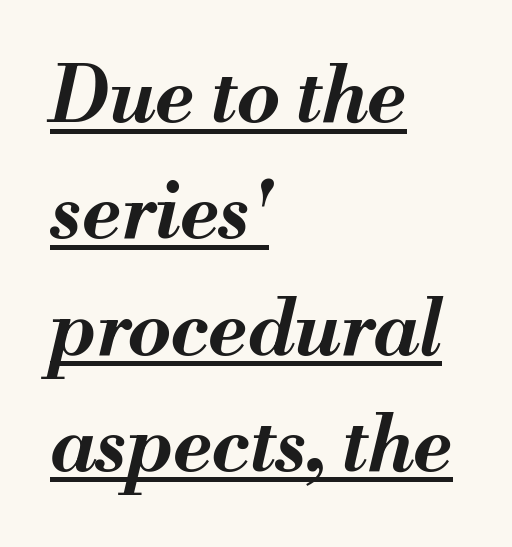
Whoever set this chose a conventional vertical rhythm. Leftover space on each line is placed entirely after the last word. Compared with an ordinary text face, these strokes are far heavier — a full bold. Is the letter spacing exaggerated? No — it looks like the ordinary default. Underlining? Definitely there.
